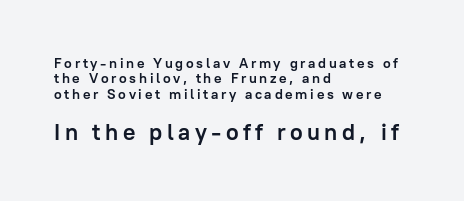
Q: Is the text bold? A: Yes.
Q: Is the text italic (slanted)? A: No, it is upright.
Q: Is the text underlined? A: No.
Q: How is the paragraph aligned? A: Left-aligned.
Q: Is the spacing between lines tight, normal or loose? A: Tight.
Q: Which block of text is set in a larger size, the first (top) or the second (bottom)? A: The second (bottom) one.
